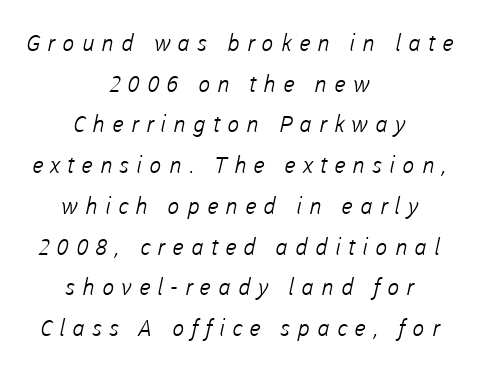
The passage shown is not underscored anywhere. Words appear elongated and porous because spacing is wide. Think standard paragraph weight, or any step lighter than that. Is the block centered? Yes — each line is placed symmetrically about the middle.
